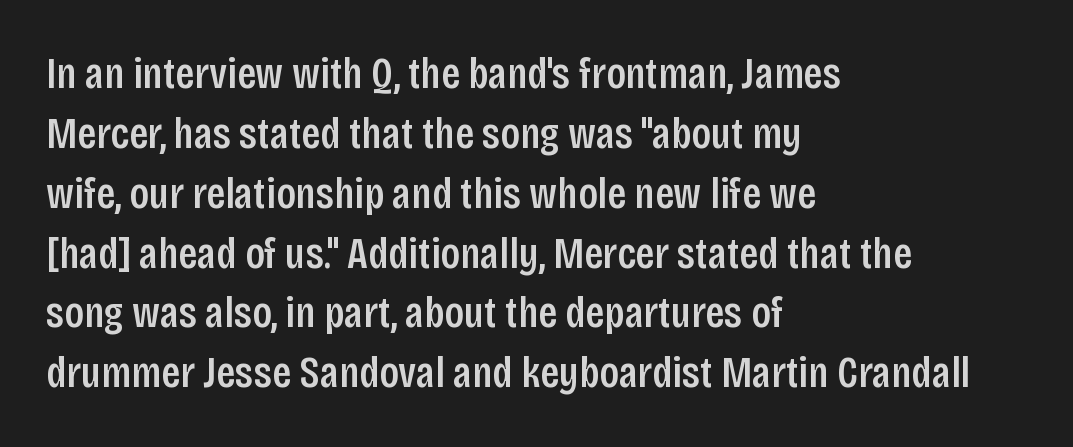
{"serif": "no", "italic": "no", "bold": "semi", "weight": "semibold", "width": "condensed", "stroke_contrast": "low", "x_height": "large", "monospaced": "no", "underline": "no", "align": "left", "line_spacing": "normal", "line_spacing_ratio": 1.33, "letter_spacing": "normal", "letter_spacing_em": 0.0, "glyph_px": 45}
